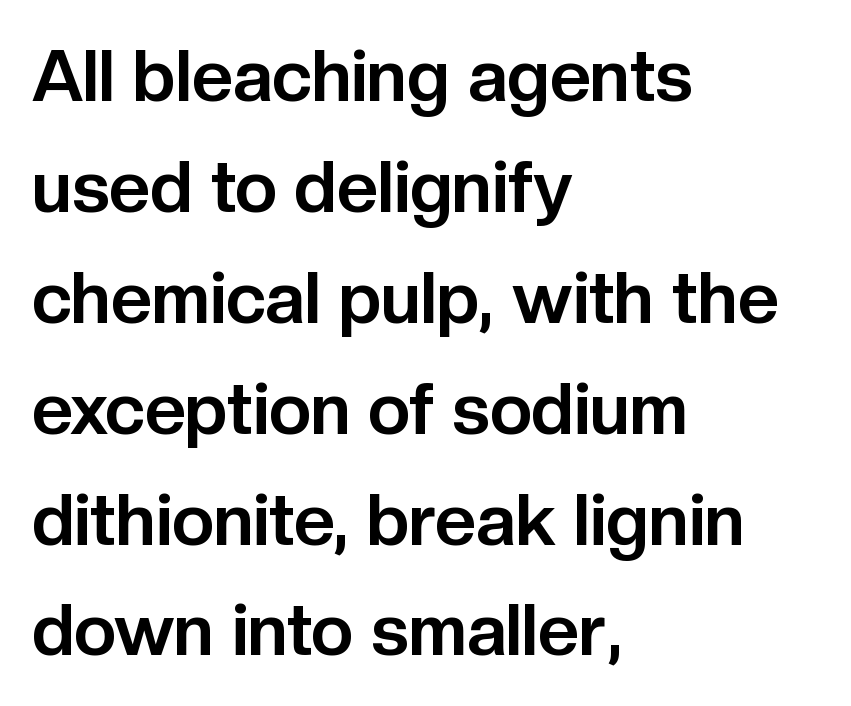
The image shows 72 px bold sans-serif type, upright; set left-aligned, normal line spacing (1.54x), normal letter spacing, not underlined; low stroke contrast and a medium x-height.
